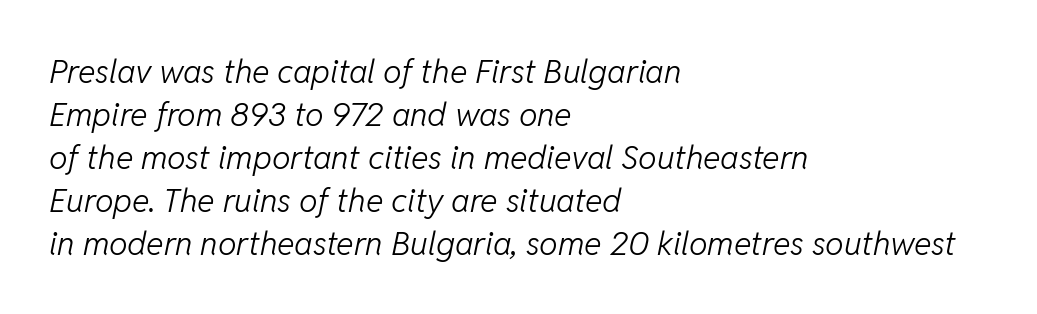
Q: Is the text bold? A: No.
Q: Is the text italic (slanted)? A: Yes, it leans right by about 11 degrees.
Q: Is the text underlined? A: No.
Q: How is the paragraph aligned? A: Left-aligned.
Q: Is the spacing between letters normal or unusually wide? A: Normal.
Q: Is the spacing between lines tight, normal or loose? A: Normal.
Q: Width (condensed, normal, or wide)? A: Normal.
Q: Stroke contrast? A: Low.
Q: x-height? A: Medium.
Q: Monospaced? A: No.
